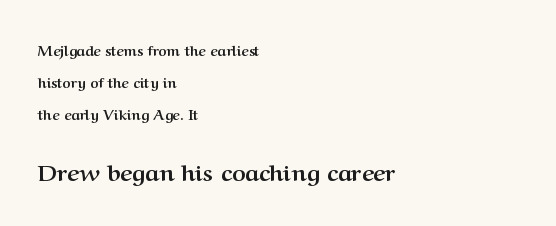
{"italic": "no", "bold": "yes", "underline": "no", "align": "left", "line_spacing": "loose", "line_spacing_ratio": 2.28, "letter_spacing": "normal", "letter_spacing_em": 0.0, "larger_block": "second", "size_ratio": 1.64, "glyph_px": 23}
